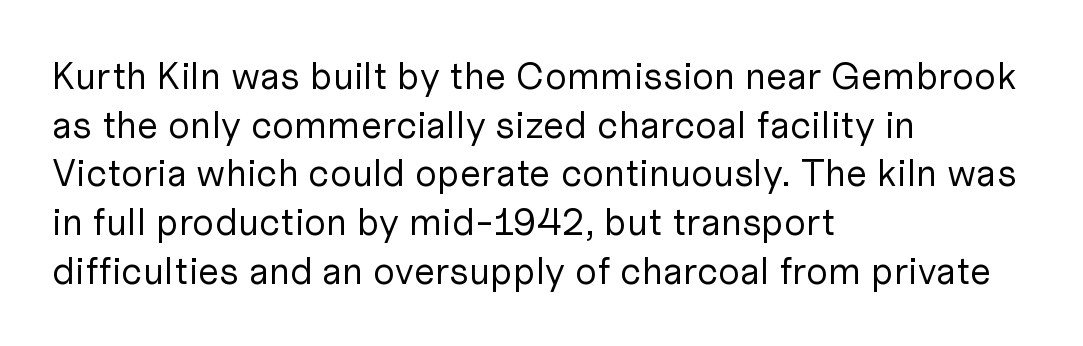
Q: Is the text bold? A: No.
Q: Is the text italic (slanted)? A: No, it is upright.
Q: Is the typeface a serif or a sans-serif typeface? A: Sans-serif.
Q: Is the text underlined? A: No.
Q: How is the paragraph aligned? A: Left-aligned.
Q: Is the spacing between letters normal or unusually wide? A: Normal.
Q: Is the spacing between lines tight, normal or loose? A: Normal.
Q: Width (condensed, normal, or wide)? A: Normal.
Q: Stroke contrast? A: Low.
Q: x-height? A: Medium.
Q: Monospaced? A: No.
